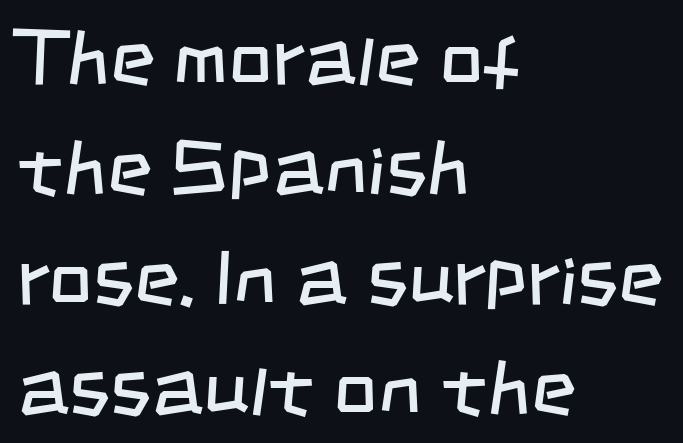
Typeset ragged right — the left edge is the straight one. Has an underline been added? It has not. Character widths vary here, with narrow letters taking less room than wide ones. Heft: none added — not bold. Honestly, the letter spacing is just normal — you wouldn't notice it. The font family rendered here belongs to the sans-serif group.
